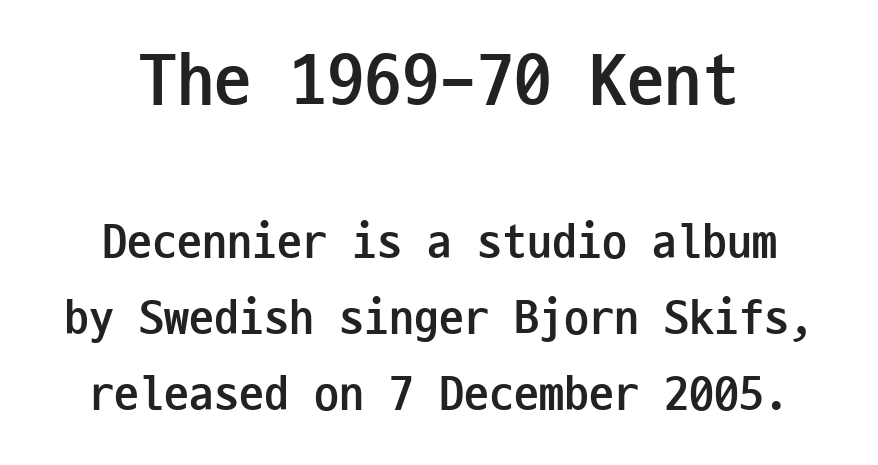
{"serif": "no", "italic": "no", "bold": "yes", "weight": "semibold", "width": "condensed", "stroke_contrast": "low", "x_height": "medium", "monospaced": "yes", "underline": "no", "line_spacing": "normal", "line_spacing_ratio": 1.52, "letter_spacing": "normal", "letter_spacing_em": 0.0, "larger_block": "first", "size_ratio": 1.5, "glyph_px": 75}
